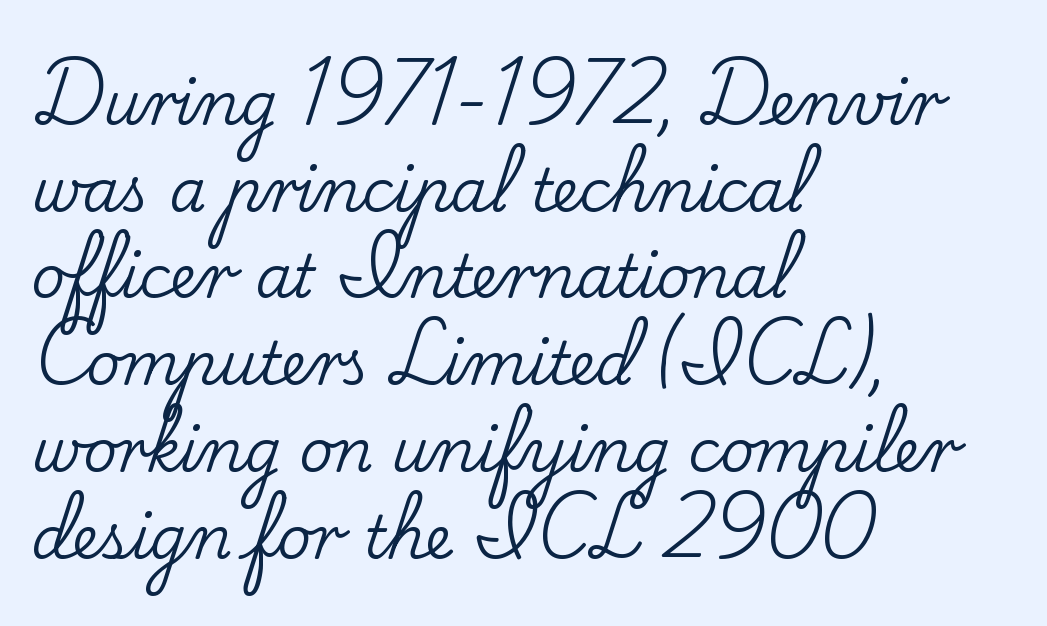
Q: Is the text italic (slanted)? A: Yes.
Q: Is the typeface a serif or a sans-serif typeface? A: Serif.
Q: Is the text underlined? A: No.
Q: How is the paragraph aligned? A: Left-aligned.
Q: Is the spacing between letters normal or unusually wide? A: Normal.
Q: Is the spacing between lines tight, normal or loose? A: Normal.
Q: Width (condensed, normal, or wide)? A: Normal.
Q: Stroke contrast? A: Low.
Q: x-height? A: Small.
Q: Monospaced? A: No.
